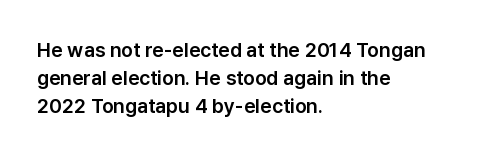
{"italic": "no", "underline": "no", "align": "left", "line_spacing": "normal", "line_spacing_ratio": 1.41, "letter_spacing": "normal", "letter_spacing_em": 0.0, "glyph_px": 20}
